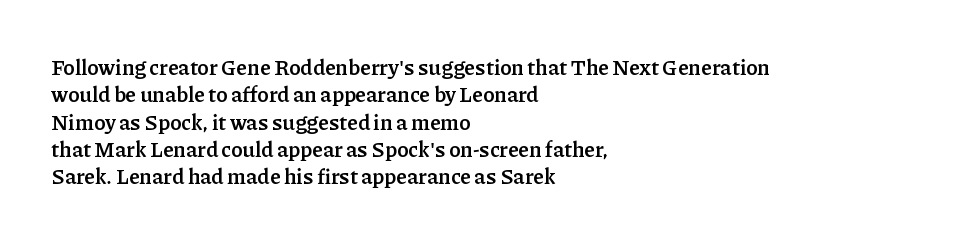
{"italic": "no", "bold": "yes", "underline": "no", "align": "left", "line_spacing": "normal", "line_spacing_ratio": 1.3, "letter_spacing": "normal", "letter_spacing_em": 0.0, "glyph_px": 21}
